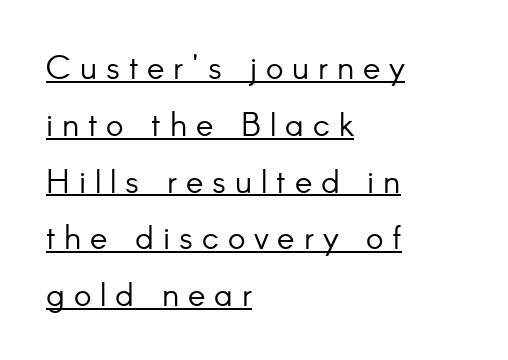
The lettering holds an erect, upright posture throughout. Leftover space on each line is placed entirely after the last word. The face looks like a standard text weight, possibly lighter. Short note: letters widely spaced. No feet cap the strokes, marking this as sans-serif type. Is this a fixed-width face? No — the glyphs have proportional, varying widths.
